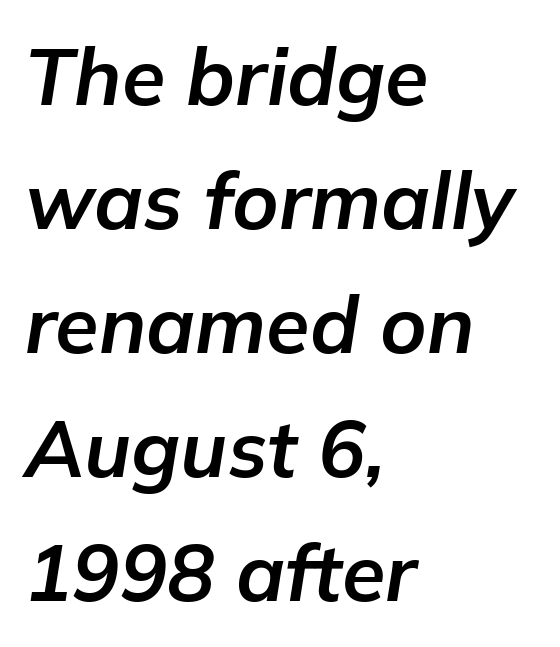
Q: Is the text bold? A: Yes.
Q: Is the text italic (slanted)? A: Yes, it leans right by about 9 degrees.
Q: Is the text underlined? A: No.
Q: How is the paragraph aligned? A: Left-aligned.
Q: Is the spacing between letters normal or unusually wide? A: Normal.
Q: Is the spacing between lines tight, normal or loose? A: Normal.
Q: Width (condensed, normal, or wide)? A: Normal.
Q: Stroke contrast? A: Low.
Q: x-height? A: Medium.
Q: Monospaced? A: No.
